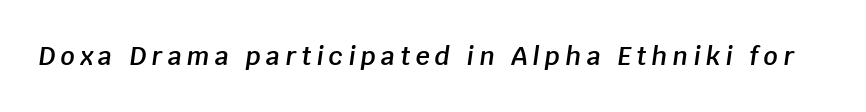
The glyphs are unaccompanied by any horizontal stroke below them. Weight check: semibold — heavier than regular, not quite bold. The tracking reads as deliberately expanded to a designer's eye. Slanted lettering throughout.
